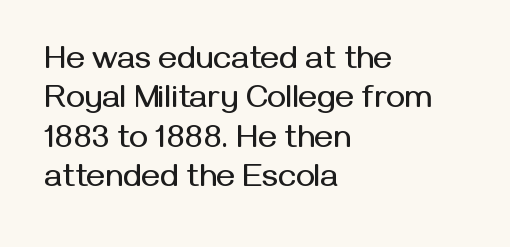
Q: Is the text italic (slanted)? A: No, it is upright.
Q: Is the typeface a serif or a sans-serif typeface? A: Sans-serif.
Q: Is the text underlined? A: No.
Q: How is the paragraph aligned? A: Left-aligned.
Q: Is the spacing between letters normal or unusually wide? A: Normal.
Q: Width (condensed, normal, or wide)? A: Normal.
Q: Stroke contrast? A: Medium.
Q: x-height? A: Medium.
Q: Monospaced? A: No.
